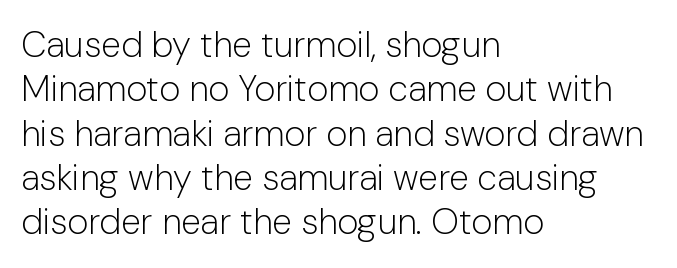
{"serif": "no", "italic": "no", "bold": "no", "weight": "light", "width": "normal", "stroke_contrast": "low", "x_height": "medium", "monospaced": "no", "underline": "no", "align": "left", "line_spacing_ratio": 1.23, "letter_spacing": "normal", "letter_spacing_em": 0.0, "glyph_px": 36}
